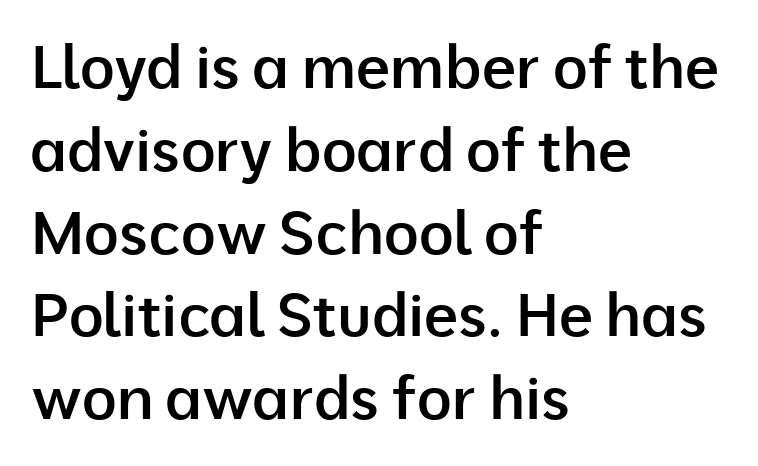
{"serif": "no", "italic": "no", "bold": "semi", "weight": "semibold", "width": "normal", "stroke_contrast": "low", "x_height": "medium", "monospaced": "no", "underline": "no", "align": "left", "line_spacing": "normal", "line_spacing_ratio": 1.38, "letter_spacing": "normal", "letter_spacing_em": 0.0, "glyph_px": 60}
